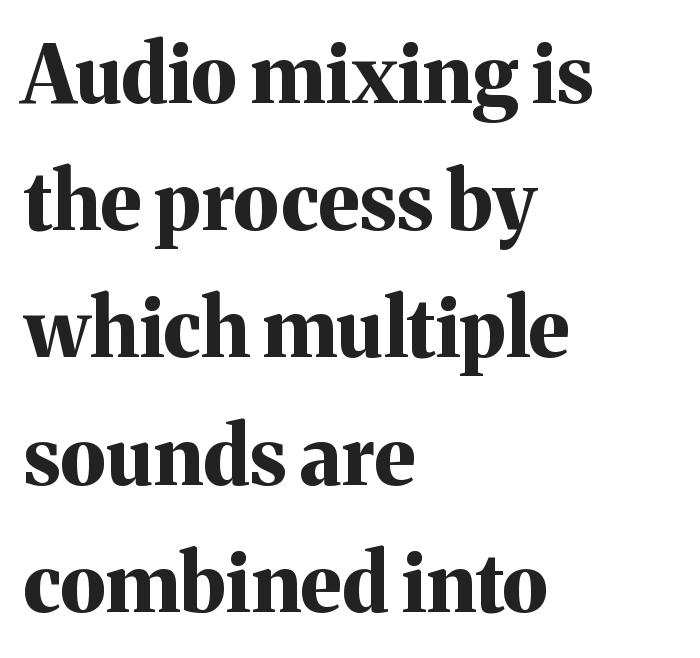
{"serif": "yes", "italic": "no", "bold": "yes", "weight": "bold", "width": "normal", "stroke_contrast": "medium", "x_height": "medium", "monospaced": "no", "underline": "no", "align": "left", "line_spacing": "normal", "line_spacing_ratio": 1.59, "letter_spacing": "normal", "letter_spacing_em": 0.0, "glyph_px": 80}
